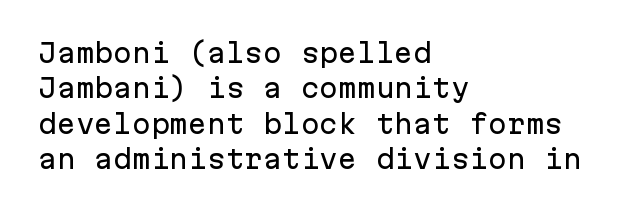
The image shows 25 px text type, upright; set left-aligned, normal line spacing (1.42x), normal letter spacing, not underlined.
